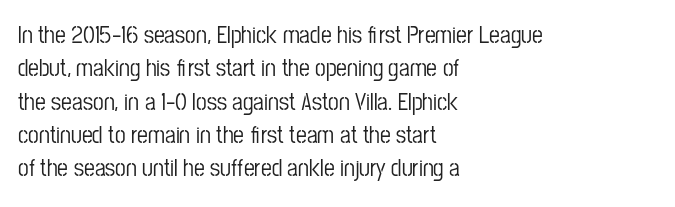
The image shows 24 px text type, upright; set left-aligned, normal line spacing (1.39x), normal letter spacing, not underlined.
